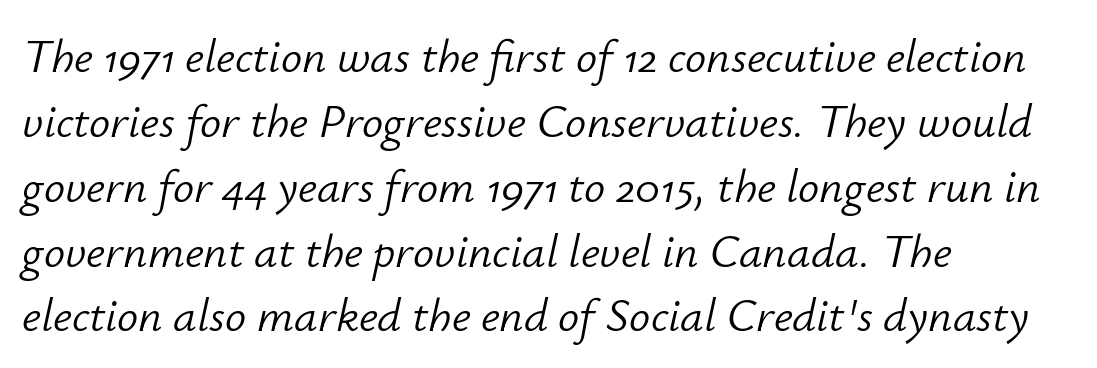
{"italic": "yes", "lean": "right", "slant_degrees": 12, "bold": "no", "weight": "light", "width": "normal", "stroke_contrast": "low", "x_height": "small", "monospaced": "no", "underline": "no", "align": "left", "line_spacing": "normal", "line_spacing_ratio": 1.38, "letter_spacing": "normal", "letter_spacing_em": 0.0, "glyph_px": 47}
